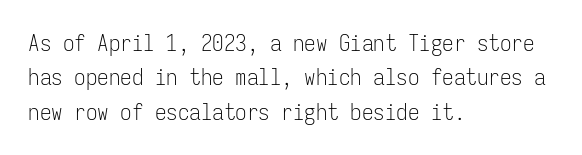
The image shows 23 px text type, upright; set left-aligned, normal line spacing (1.5x), normal letter spacing, not underlined.
